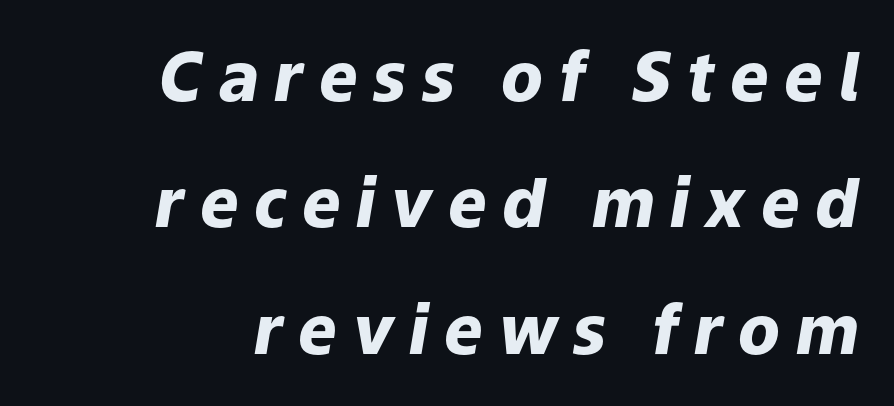
{"italic": "yes", "lean": "right", "slant_degrees": 9, "bold": "yes", "weight": "heavy", "width": "normal", "stroke_contrast": "low", "x_height": "medium", "monospaced": "no", "underline": "no", "line_spacing_ratio": 1.86, "letter_spacing": "wide", "letter_spacing_em": 0.23, "glyph_px": 68}
